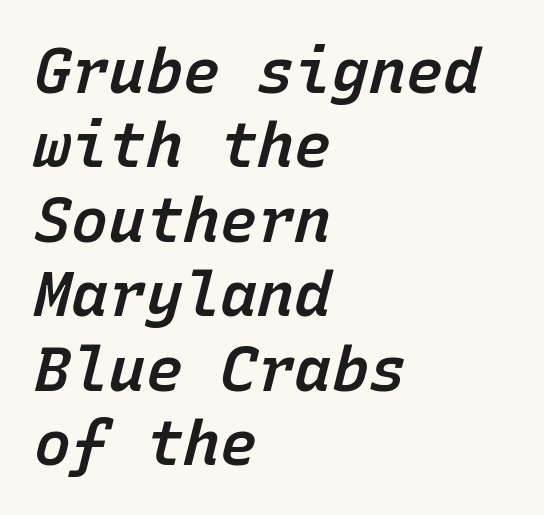
The image shows 62 px semibold type, italic (leaning right), monospaced; set left-aligned, line spacing 1.2x, normal letter spacing, not underlined; low stroke contrast and a medium x-height.
